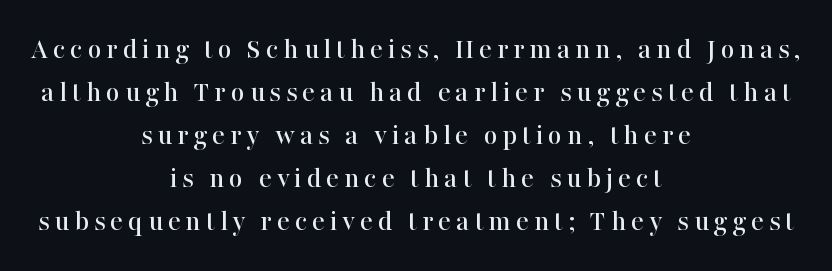
{"serif": "yes", "italic": "no", "width": "normal", "stroke_contrast": "high", "x_height": "medium", "monospaced": "no", "underline": "no", "align": "center", "line_spacing": "normal", "line_spacing_ratio": 1.43, "glyph_px": 30}
